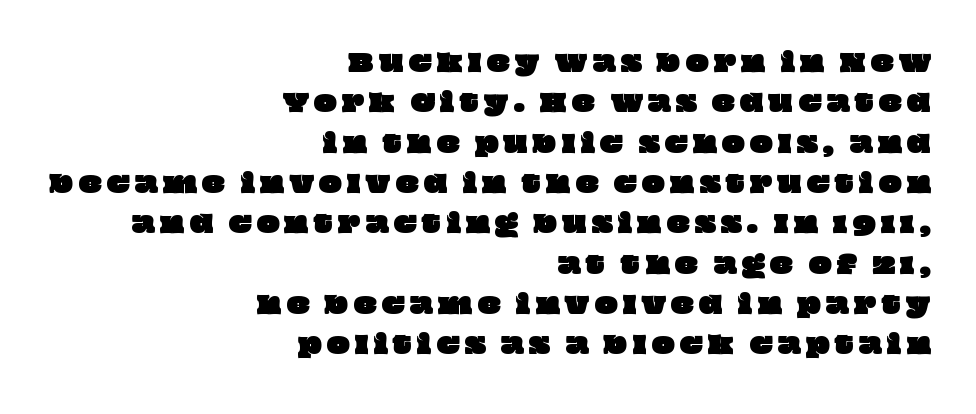
Q: Is the text underlined? A: No.
Q: How is the paragraph aligned? A: Right-aligned.
Q: Is the spacing between letters normal or unusually wide? A: Unusually wide.
Q: Is the spacing between lines tight, normal or loose? A: Normal.
